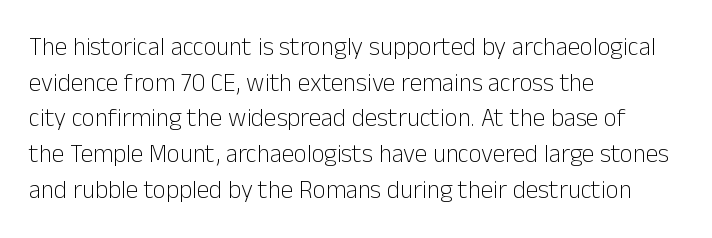
Q: Is the text bold? A: No.
Q: Is the text italic (slanted)? A: No, it is upright.
Q: Is the text underlined? A: No.
Q: How is the paragraph aligned? A: Left-aligned.
Q: Is the spacing between letters normal or unusually wide? A: Normal.
Q: Is the spacing between lines tight, normal or loose? A: Normal.
